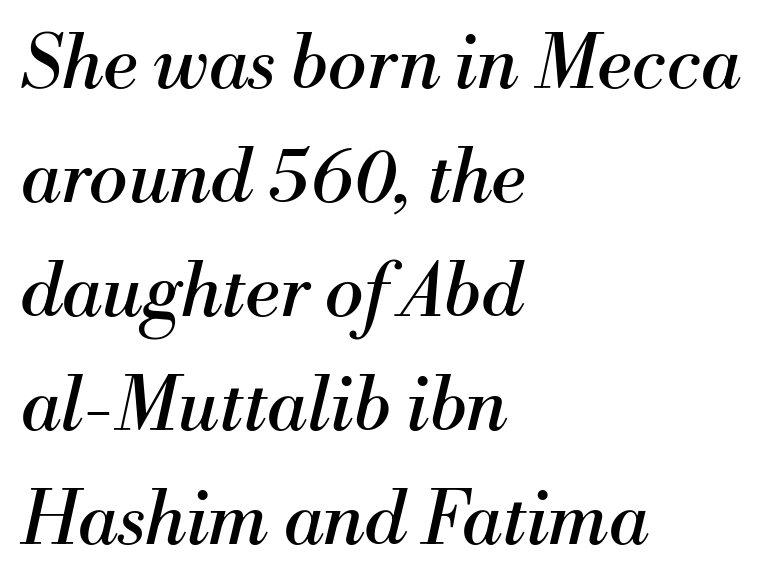
{"serif": "yes", "italic": "yes", "lean": "right", "slant_degrees": 13, "bold": "no", "weight": "regular", "width": "normal", "stroke_contrast": "medium", "x_height": "small", "monospaced": "no", "underline": "no", "align": "left", "line_spacing": "normal", "line_spacing_ratio": 1.56, "letter_spacing": "normal", "letter_spacing_em": 0.0, "glyph_px": 73}
